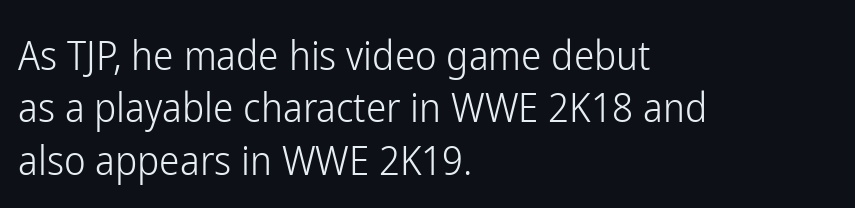
Q: Is the text bold? A: No.
Q: Is the text italic (slanted)? A: No, it is upright.
Q: Is the typeface a serif or a sans-serif typeface? A: Sans-serif.
Q: Is the text underlined? A: No.
Q: How is the paragraph aligned? A: Left-aligned.
Q: Is the spacing between letters normal or unusually wide? A: Normal.
Q: Is the spacing between lines tight, normal or loose? A: Normal.
Q: Width (condensed, normal, or wide)? A: Condensed.
Q: Stroke contrast? A: Low.
Q: x-height? A: Medium.
Q: Monospaced? A: No.
